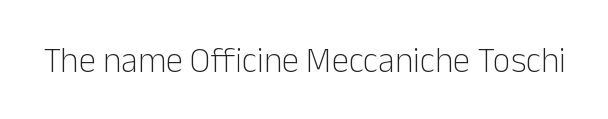
{"serif": "no", "italic": "no", "bold": "no", "weight": "light", "width": "normal", "stroke_contrast": "low", "x_height": "medium", "monospaced": "no", "underline": "no", "letter_spacing": "normal", "letter_spacing_em": 0.0, "glyph_px": 35}
